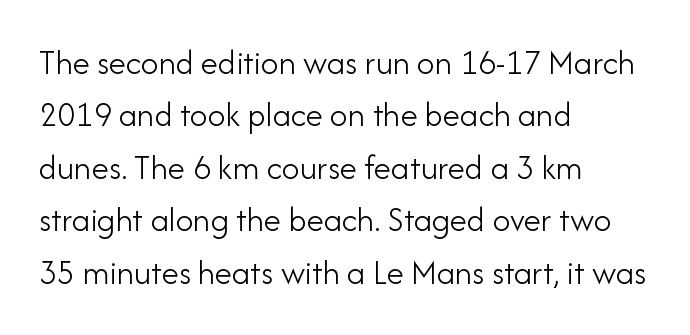
{"serif": "no", "italic": "no", "bold": "no", "weight": "light", "width": "normal", "stroke_contrast": "low", "x_height": "small", "monospaced": "no", "underline": "no", "align": "left", "line_spacing": "normal", "line_spacing_ratio": 1.5, "letter_spacing": "normal", "letter_spacing_em": 0.0, "glyph_px": 35}
